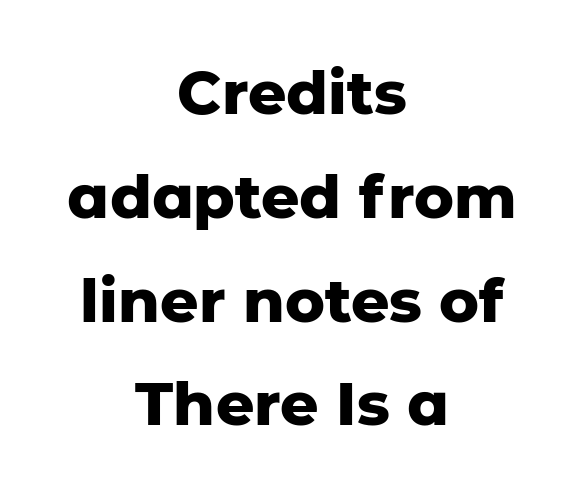
Descenders are the only things crossing below the line. Letterform terminals end flat and unadorned throughout the passage. Bold? Absolutely — the strokes are thick and heavy. Each word holds together tightly as a unit, with standard inter-letter gaps. Do the characters align in a grid? No, the font is proportional. Tall strokes in this sample are plumb rather than angled.
